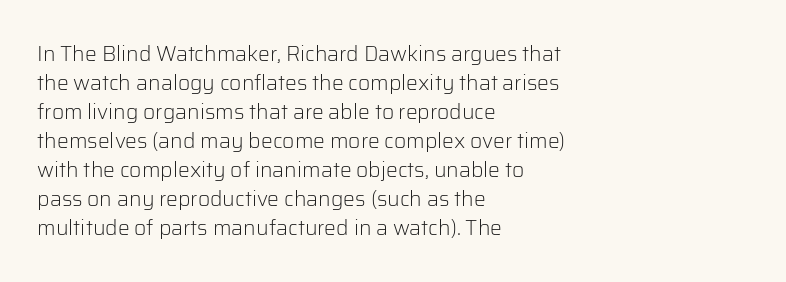
{"italic": "no", "bold": "no", "underline": "no", "align": "left", "line_spacing": "normal", "line_spacing_ratio": 1.38, "letter_spacing": "normal", "letter_spacing_em": 0.0, "glyph_px": 21}
